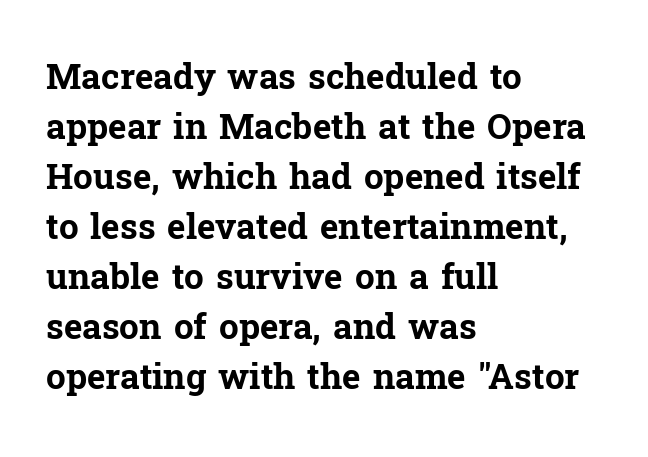
These lines were composed using upright roman letters. Does the type have serifs? Yes, each stem ends in a small foot. All the whitespace from short lines collects on the right. A bare baseline throughout the passage. You could not count columns in this text — the font is proportionally spaced. The lines sit at an ordinary, default distance from one another.
